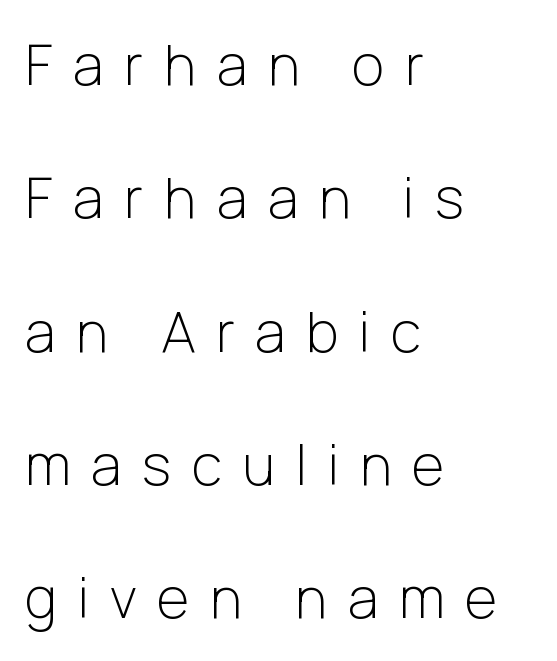
Q: Is the text bold? A: No.
Q: Is the text italic (slanted)? A: No, it is upright.
Q: Is the typeface a serif or a sans-serif typeface? A: Sans-serif.
Q: Is the text underlined? A: No.
Q: How is the paragraph aligned? A: Left-aligned.
Q: Is the spacing between letters normal or unusually wide? A: Unusually wide.
Q: Is the spacing between lines tight, normal or loose? A: Loose.
Q: Width (condensed, normal, or wide)? A: Normal.
Q: Stroke contrast? A: Low.
Q: x-height? A: Medium.
Q: Monospaced? A: No.
